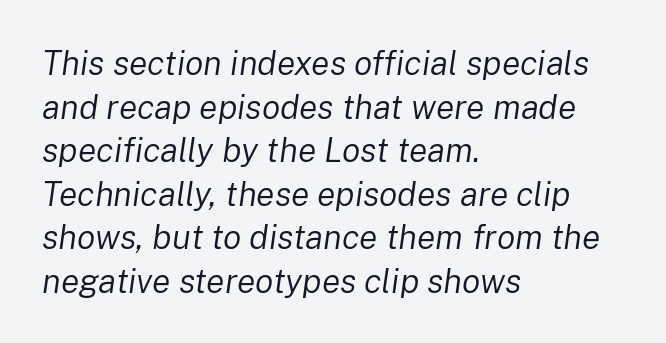
{"italic": "yes", "lean": "right", "slant_degrees": 8, "bold": "no", "weight": "regular", "width": "normal", "stroke_contrast": "low", "x_height": "medium", "monospaced": "no", "underline": "no", "align": "left", "line_spacing": "normal", "line_spacing_ratio": 1.28, "letter_spacing": "normal", "letter_spacing_em": 0.0, "glyph_px": 34}
